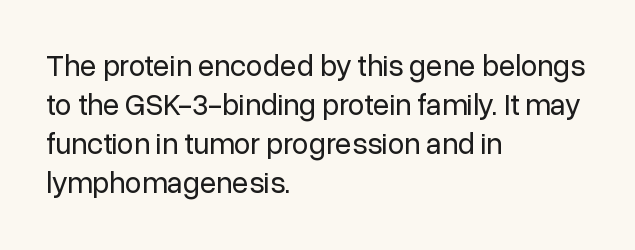
The space between consecutive lines is moderate. Letterform terminals end flat and unadorned throughout the passage. Between one letter and the next there's only the usual sliver of space. The area under the type is left untouched.
